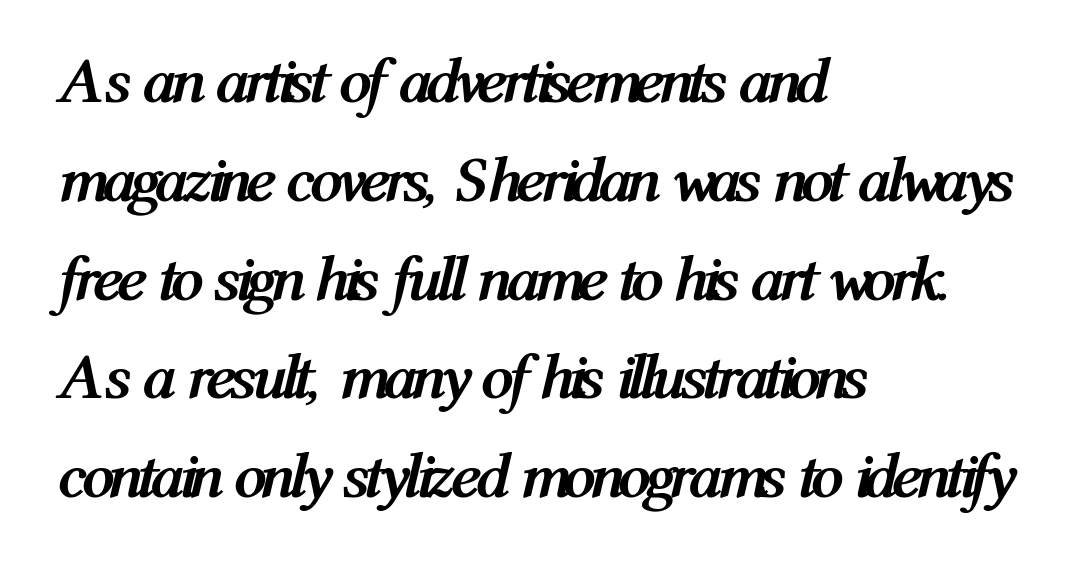
{"italic": "yes", "lean": "right", "slant_degrees": 12, "bold": "yes", "weight": "semibold", "width": "condensed", "stroke_contrast": "medium", "x_height": "medium", "monospaced": "no", "underline": "no", "align": "left", "line_spacing": "normal", "line_spacing_ratio": 1.52, "letter_spacing": "normal", "letter_spacing_em": 0.0, "glyph_px": 65}
